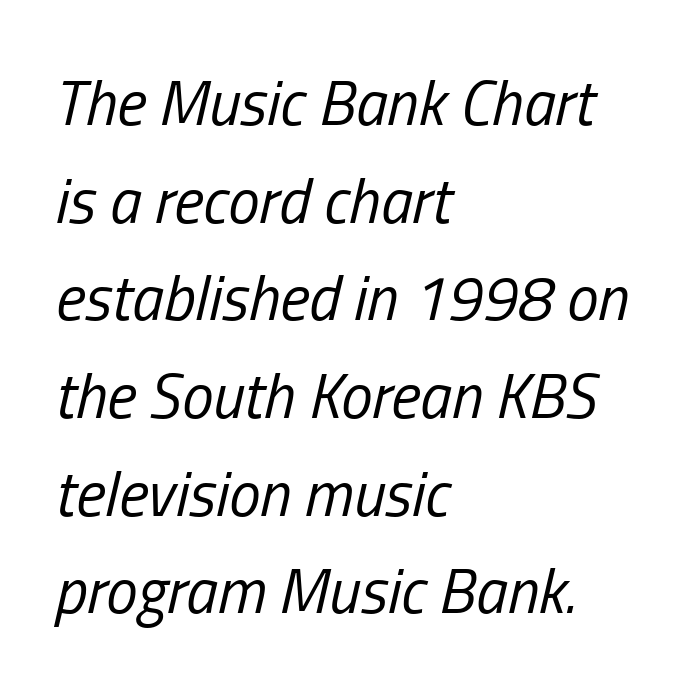
The image shows 63 px regular-weight, condensed type, italic (leaning right); set left-aligned, normal line spacing (1.55x), normal letter spacing, not underlined; low stroke contrast and a medium x-height.
